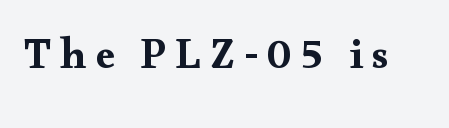
The image shows 43 px wide serif type, upright; set unusually wide letter spacing (+0.2 em), not underlined; medium stroke contrast and a small x-height.
